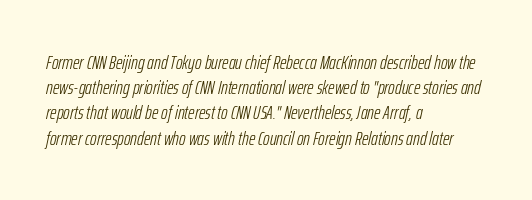
The image shows 20 px text type, italic (leaning right); set left-aligned, normal line spacing (1.26x), normal letter spacing, not underlined.
